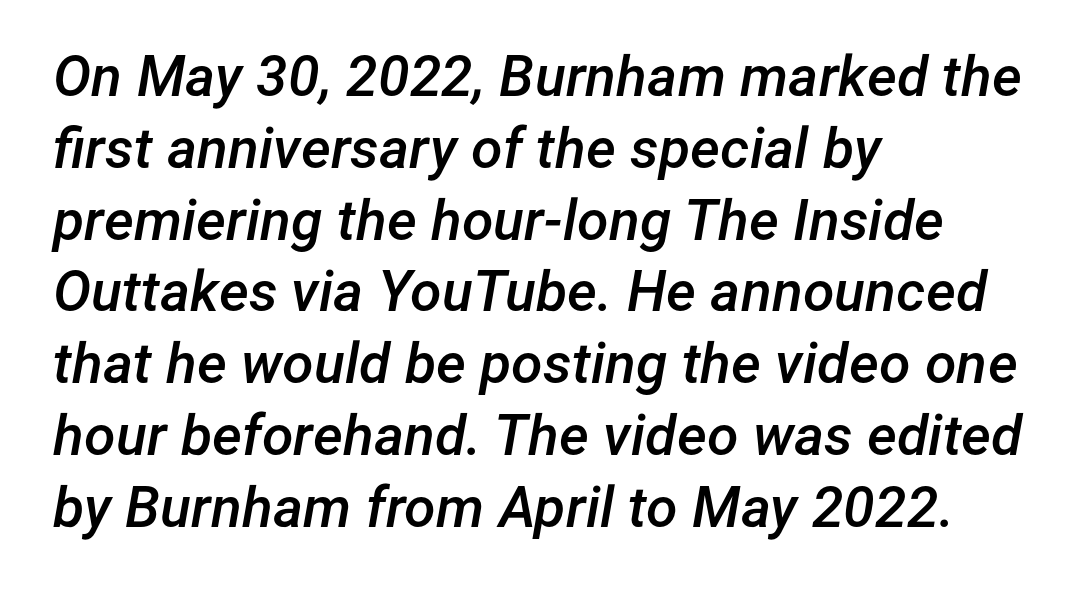
{"italic": "yes", "lean": "right", "slant_degrees": 12, "bold": "semi", "weight": "semibold", "width": "normal", "stroke_contrast": "low", "x_height": "medium", "monospaced": "no", "underline": "no", "align": "left", "line_spacing": "normal", "line_spacing_ratio": 1.26, "letter_spacing": "normal", "letter_spacing_em": 0.0, "glyph_px": 57}
